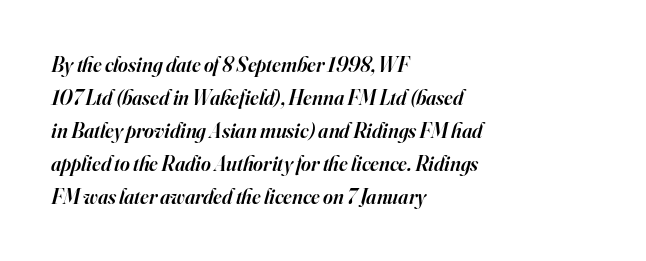
The area under the type is left untouched. It's the slanting kind of type. Compared with typical body copy, the letter spacing here is the same. Each glyph is drawn with semibold strokes, heavier than normal yet not fully bold. Interline gaps are of average width in this sample. The typesetter chose a ragged-right arrangement here.
